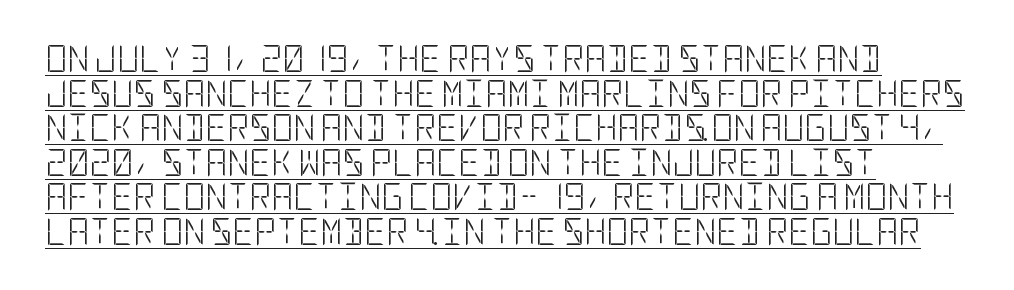
The letters look calm and open, with moderate or lighter stems. These lines were composed using upright roman letters. Glyph-to-glyph distance matches everyday printed text. The lines sit at an ordinary, default distance from one another.
